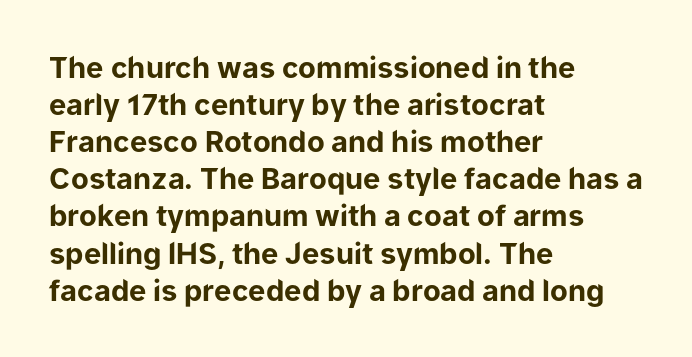
The image shows 29 px bold sans-serif type, upright; set left-aligned, normal line spacing (1.28x), normal letter spacing, not underlined; low stroke contrast and a medium x-height.
